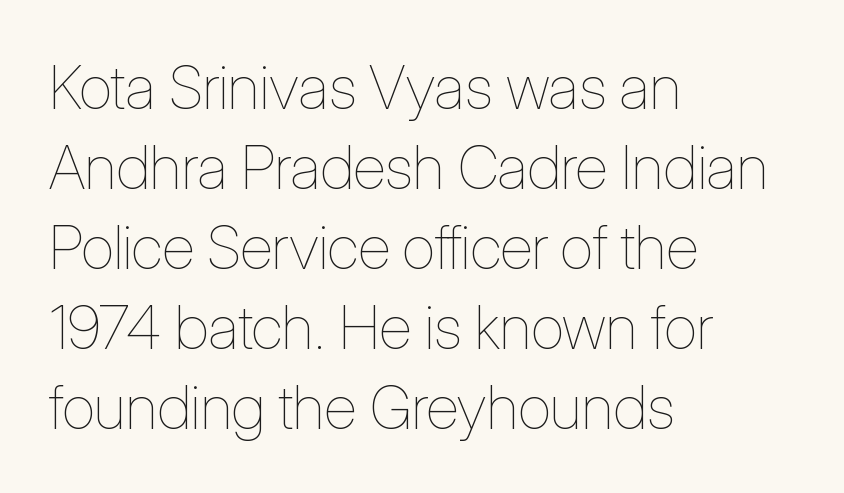
{"italic": "no", "bold": "no", "weight": "thin", "width": "condensed", "stroke_contrast": "low", "x_height": "medium", "monospaced": "no", "underline": "no", "align": "left", "line_spacing": "normal", "line_spacing_ratio": 1.31, "letter_spacing": "normal", "letter_spacing_em": 0.0, "glyph_px": 61}
